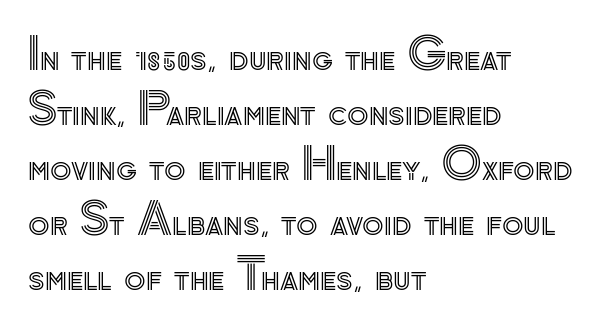
The image shows 44 px text type, upright; set left-aligned, normal line spacing (1.25x), normal letter spacing, not underlined; a small x-height.
